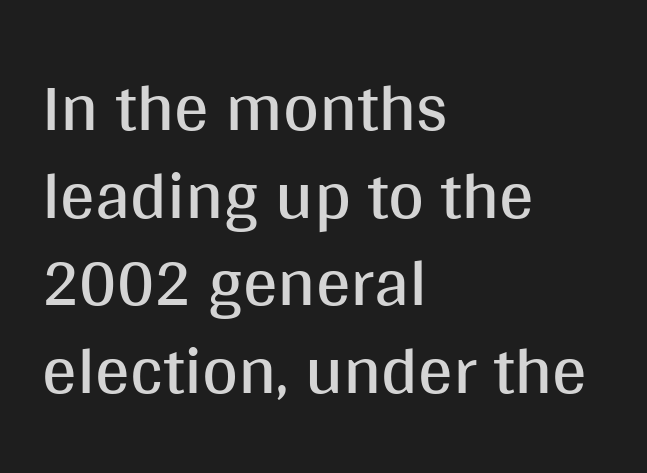
Q: Is the text bold? A: No.
Q: Is the text italic (slanted)? A: No, it is upright.
Q: Is the typeface a serif or a sans-serif typeface? A: Sans-serif.
Q: Is the text underlined? A: No.
Q: How is the paragraph aligned? A: Left-aligned.
Q: Is the spacing between letters normal or unusually wide? A: Normal.
Q: Is the spacing between lines tight, normal or loose? A: Normal.
Q: Width (condensed, normal, or wide)? A: Normal.
Q: Stroke contrast? A: Medium.
Q: x-height? A: Large.
Q: Monospaced? A: No.
